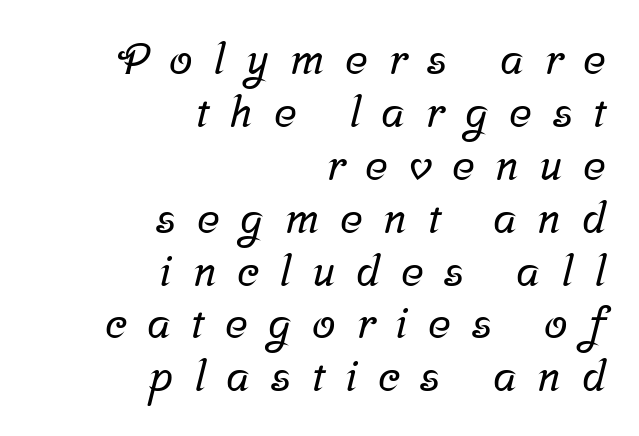
Varying glyph widths throughout — classic text-font behaviour. Beneath every word, the page is bare. A student would call this right alignment; a typographer would say flush right, rag left.
